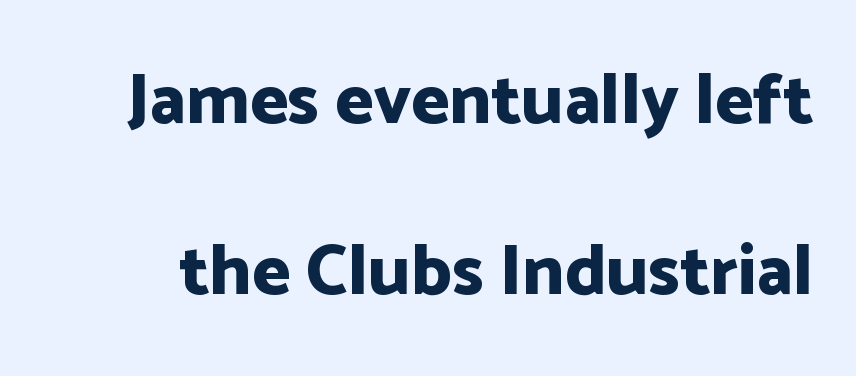
{"serif": "no", "italic": "no", "bold": "yes", "weight": "bold", "width": "normal", "stroke_contrast": "low", "x_height": "medium", "monospaced": "no", "underline": "no", "line_spacing": "loose", "line_spacing_ratio": 2.37, "letter_spacing": "normal", "letter_spacing_em": 0.0, "glyph_px": 72}
